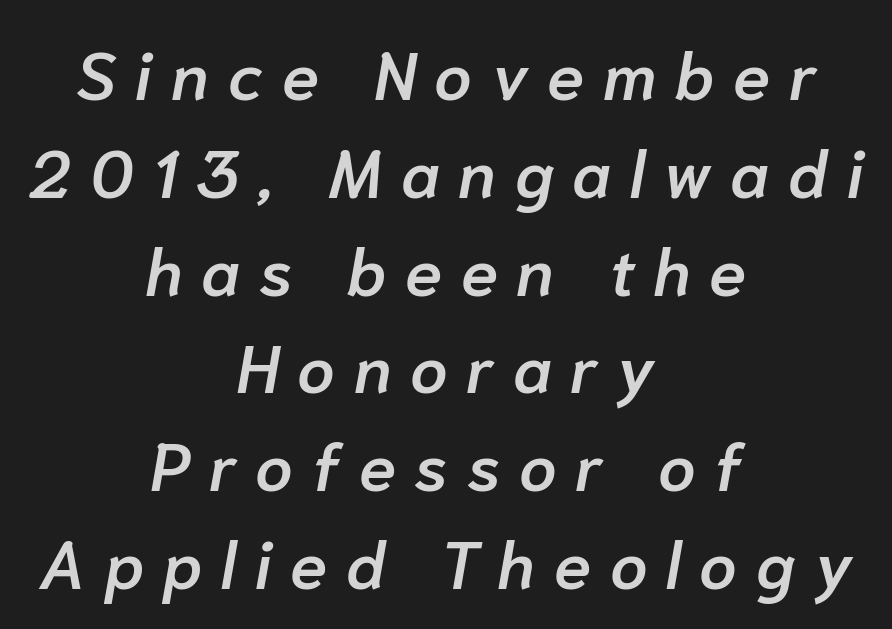
{"italic": "yes", "lean": "right", "slant_degrees": 10, "bold": "semi", "weight": "semibold", "width": "normal", "stroke_contrast": "low", "x_height": "medium", "monospaced": "no", "underline": "no", "align": "center", "line_spacing": "normal", "line_spacing_ratio": 1.46, "letter_spacing": "wide", "letter_spacing_em": 0.28, "glyph_px": 67}
